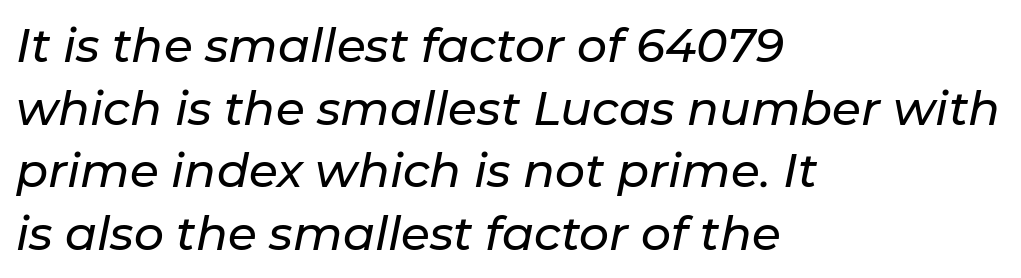
How would I describe the line gaps? Plain and ordinary. The words here are not underlined. Tall strokes in this sample are angled rather than plumb. In CSS terms this would be text-align: left. Think of a printed novel: that variable character pitch is what you see here. Default kerning and tracking; the words read as compact shapes.
